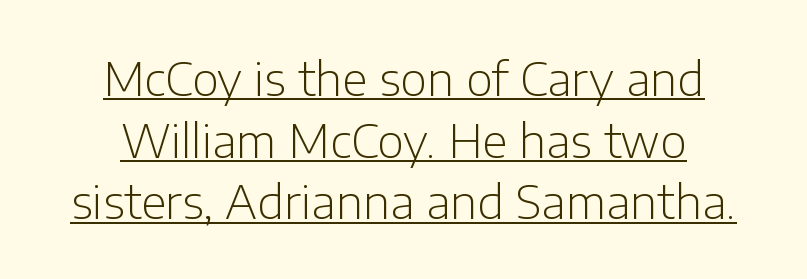
The image shows 46 px light sans-serif type, upright; set centered, normal line spacing (1.34x), normal letter spacing, underlined; low stroke contrast and a medium x-height.
